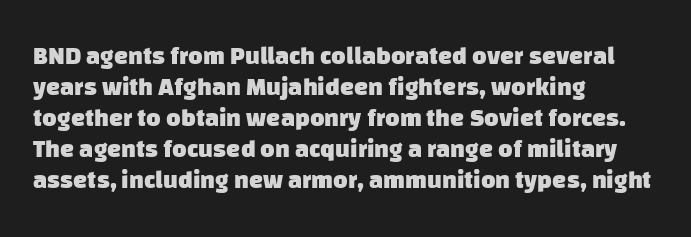
The image shows 25 px bold type; set left-aligned, line spacing 1.24x, normal letter spacing, not underlined.
